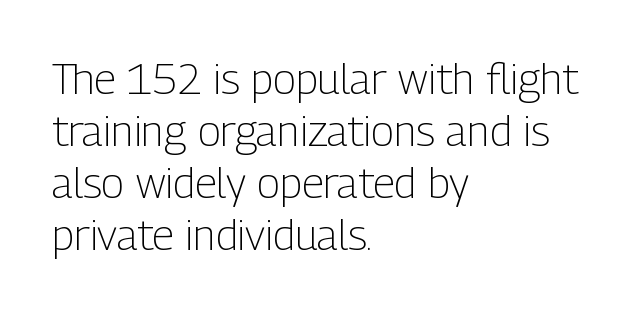
Is this a fixed-width face? No — the glyphs have proportional, varying widths. No italicization has been applied; the sample stays upright. The face used here is a sans, in the tradition of grotesques and geometrics. Does the copy run flush right? No — it runs flush left.
